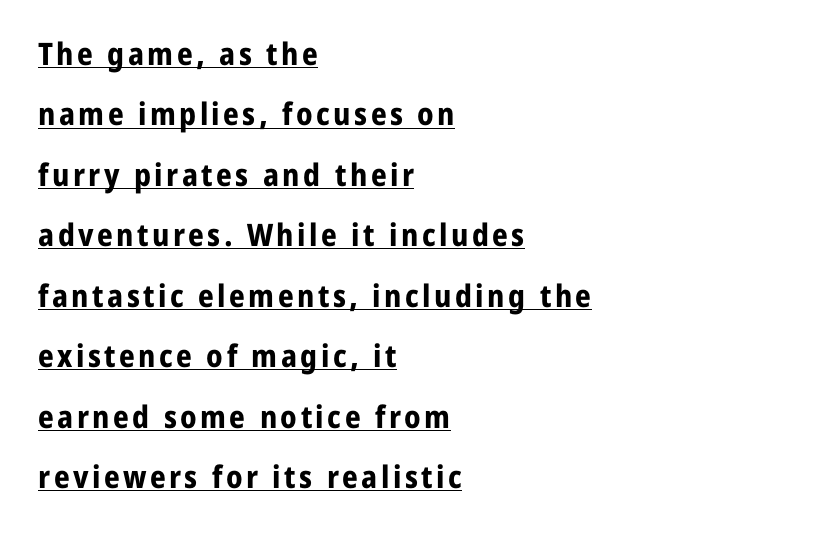
{"serif": "no", "italic": "no", "bold": "yes", "weight": "bold", "width": "normal", "stroke_contrast": "low", "x_height": "medium", "monospaced": "no", "underline": "yes", "align": "left", "line_spacing": "loose", "line_spacing_ratio": 1.95, "glyph_px": 31}
